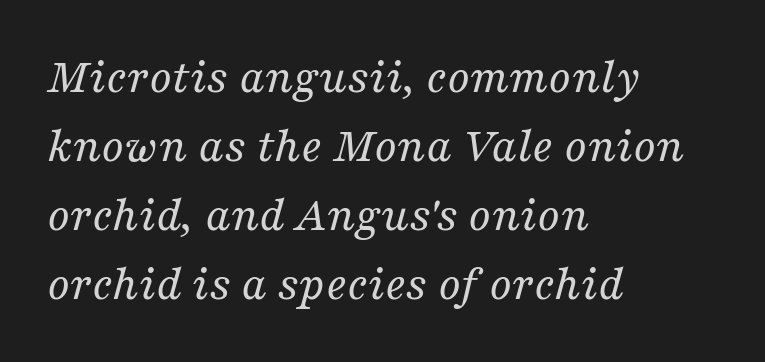
The image shows 50 px regular-weight serif type, italic (leaning right); set left-aligned, normal line spacing (1.38x), normal letter spacing, not underlined; medium stroke contrast and a medium x-height.
